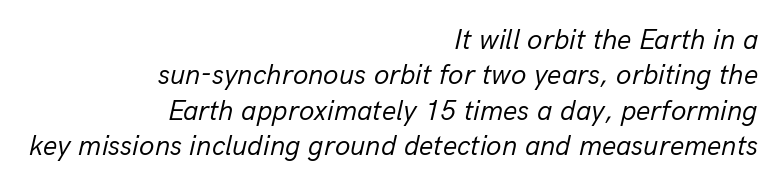
The passage shown stacks its lines at a standard gap. Characters follow at the spacing the type designer built in. Decoration check: the copy has no underline. In terms of posture, this sample is oblique. Is this a heavy cut? Hardly; it is regular or lighter.
